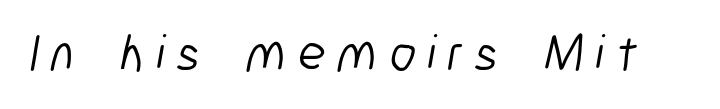
Q: Is the text bold? A: No.
Q: Is the typeface a serif or a sans-serif typeface? A: Sans-serif.
Q: Is the text underlined? A: No.
Q: Is the spacing between letters normal or unusually wide? A: Unusually wide.
Q: Width (condensed, normal, or wide)? A: Condensed.
Q: Stroke contrast? A: Low.
Q: x-height? A: Medium.
Q: Monospaced? A: No.
